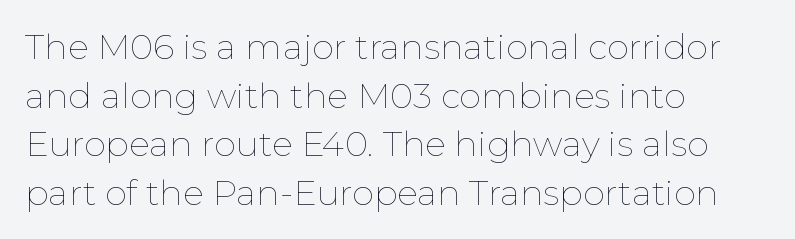
{"italic": "no", "bold": "no", "weight": "thin", "width": "normal", "stroke_contrast": "low", "x_height": "medium", "monospaced": "no", "underline": "no", "align": "left", "line_spacing": "normal", "line_spacing_ratio": 1.39, "letter_spacing": "normal", "letter_spacing_em": 0.0, "glyph_px": 35}
